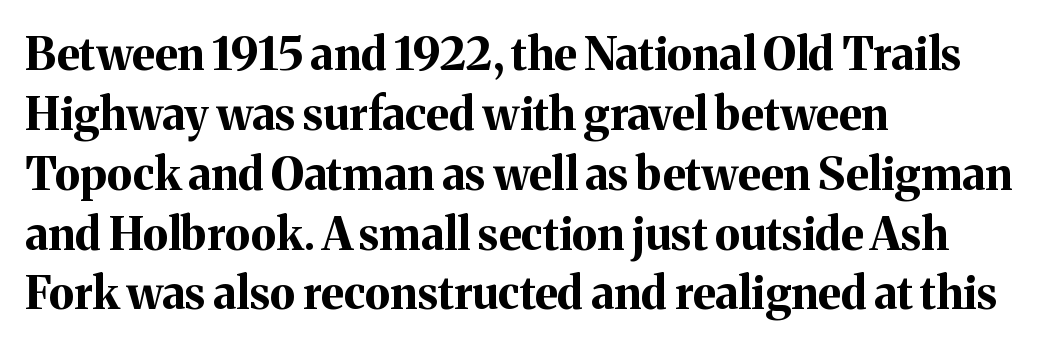
The image shows 45 px bold serif type, upright; set left-aligned, normal line spacing (1.33x), normal letter spacing, not underlined; medium stroke contrast and a medium x-height.
